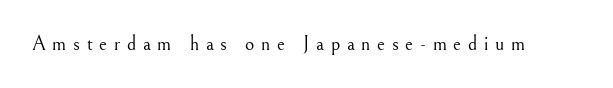
The type is letterspaced generously, with wide tracking. The strokes are not fattened; the text isn't bold. The baseline area is clear. This is roman type, the default non-slanted kind.
